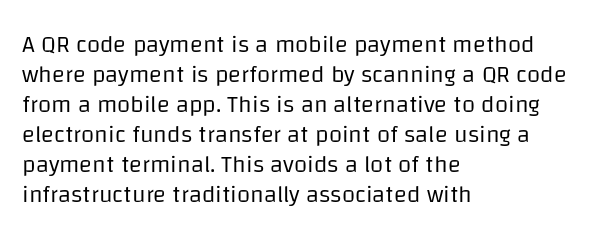
Honestly, there is no underline to notice here at all. The font's upright variant was chosen for this text. Horizontally, the lines are justified to the leading edge only. Bold? No — there's no thickening of the strokes.
